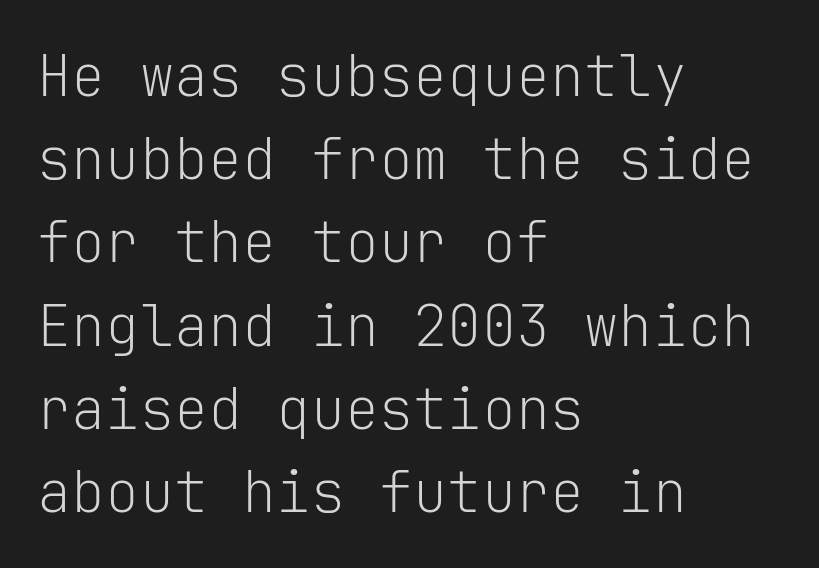
The image shows 57 px light sans-serif type, upright, monospaced; set left-aligned, normal line spacing (1.46x), normal letter spacing, not underlined; low stroke contrast and a medium x-height.
